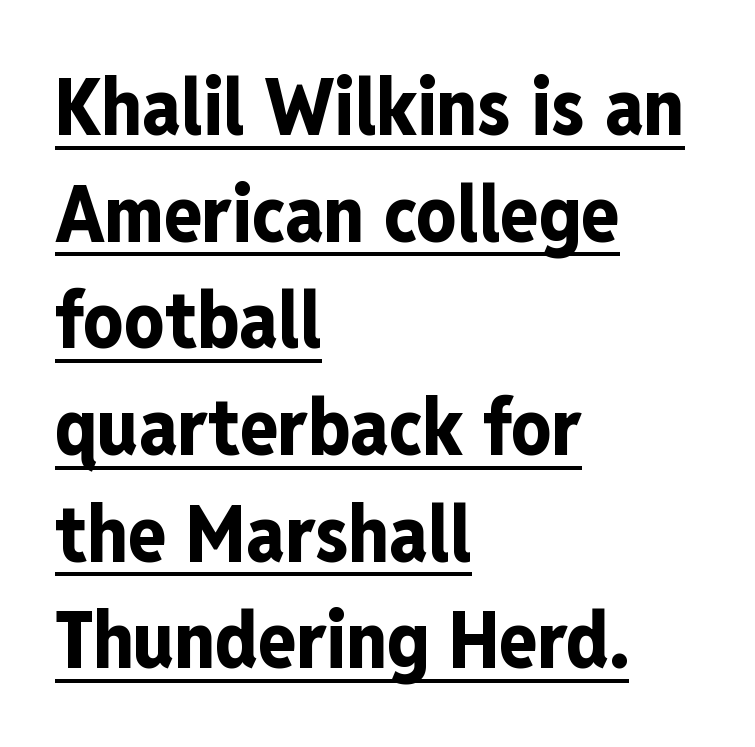
The image shows 79 px bold, condensed sans-serif type, upright; set left-aligned, normal line spacing (1.35x), normal letter spacing, underlined; low stroke contrast and a medium x-height.
